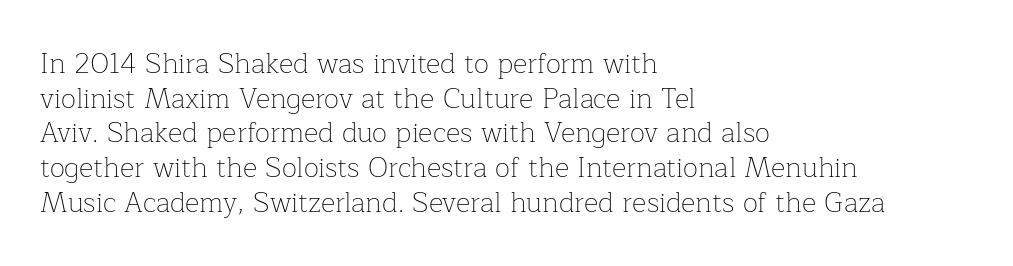
The image shows 28 px thin serif type, upright; set left-aligned, line spacing 1.24x, normal letter spacing, not underlined; low stroke contrast and a medium x-height.
